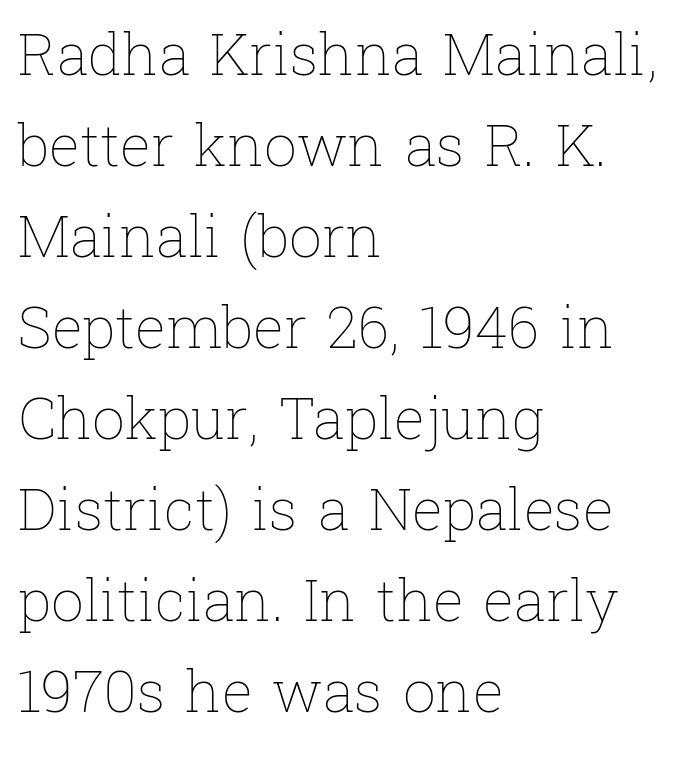
The image shows 58 px thin type, upright; set left-aligned, normal line spacing (1.57x), normal letter spacing, not underlined; low stroke contrast and a medium x-height.
